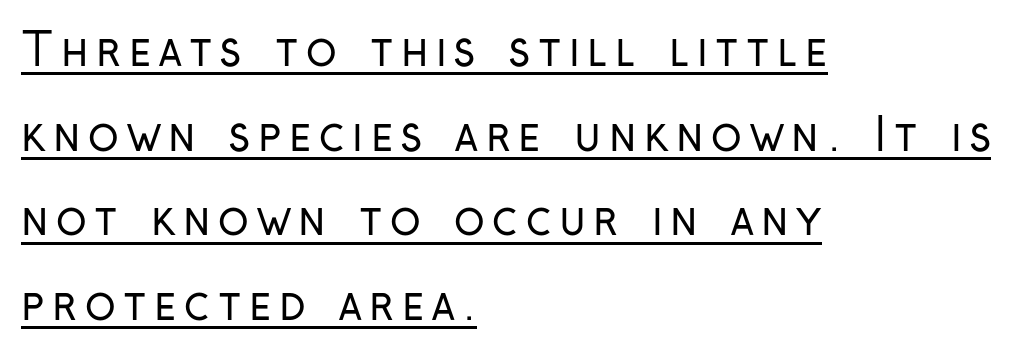
The image shows 45 px regular-weight, condensed sans-serif type, upright; set left-aligned, line spacing 1.88x, underlined; low stroke contrast and a medium x-height.
